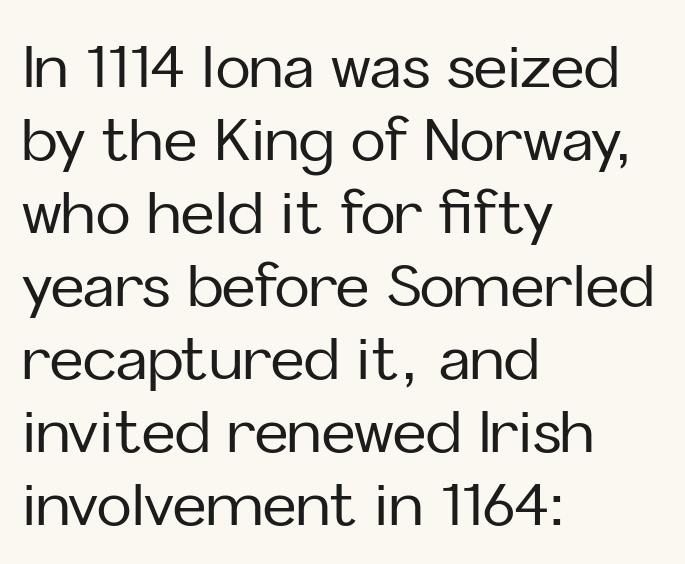
The image shows 58 px sans-serif type, upright; set left-aligned, normal line spacing (1.26x), normal letter spacing, not underlined; low stroke contrast and a medium x-height.
